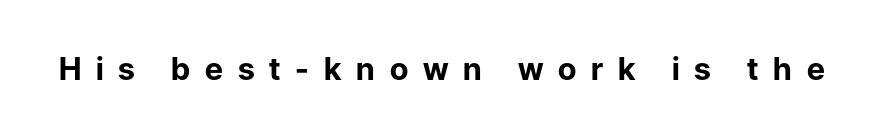
Strokes here are thick enough to call this a true bold. Is there any slant? The stems are plumb. The rendering uses natural spacing where letterforms have individual widths. Observe the absence of serifs on each vertical stroke in this sample.
